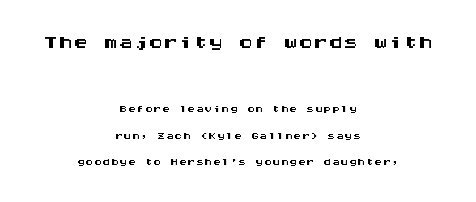
The image shows 30 px wide sans-serif type, upright, monospaced; set centered, normal line spacing (1.55x), normal letter spacing, not underlined; the first (top) block is 1.76x larger; medium stroke contrast and a large x-height.
